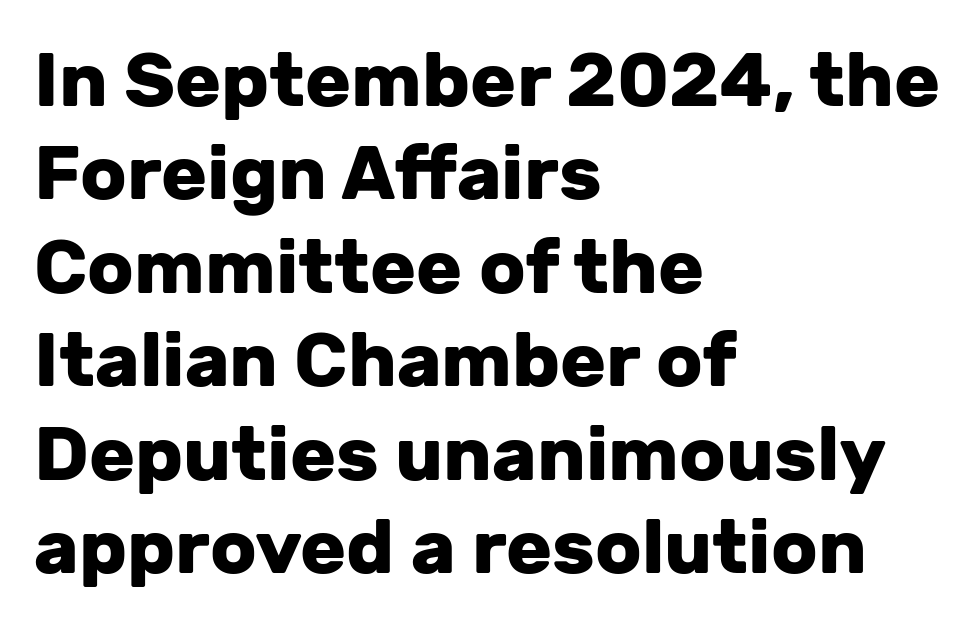
The image shows 76 px heavy sans-serif type, upright; set left-aligned, line spacing 1.23x, normal letter spacing, not underlined; low stroke contrast and a medium x-height.
